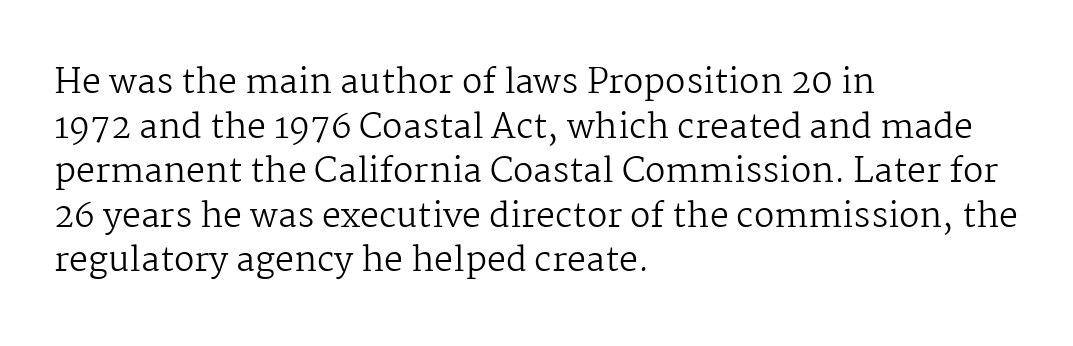
{"serif": "yes", "italic": "no", "bold": "no", "weight": "regular", "width": "normal", "stroke_contrast": "medium", "x_height": "medium", "monospaced": "no", "underline": "no", "align": "left", "line_spacing": "normal", "line_spacing_ratio": 1.31, "letter_spacing": "normal", "letter_spacing_em": 0.0, "glyph_px": 34}
